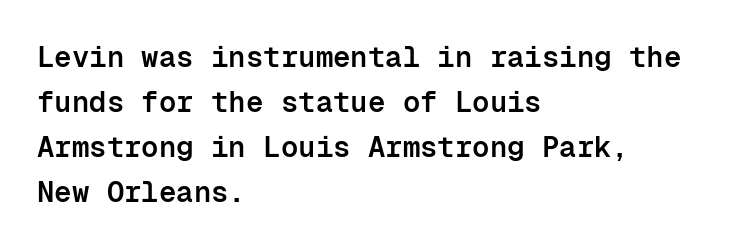
The image shows 29 px semibold sans-serif type, upright, monospaced; set left-aligned, normal line spacing (1.55x), normal letter spacing, not underlined; low stroke contrast and a medium x-height.
